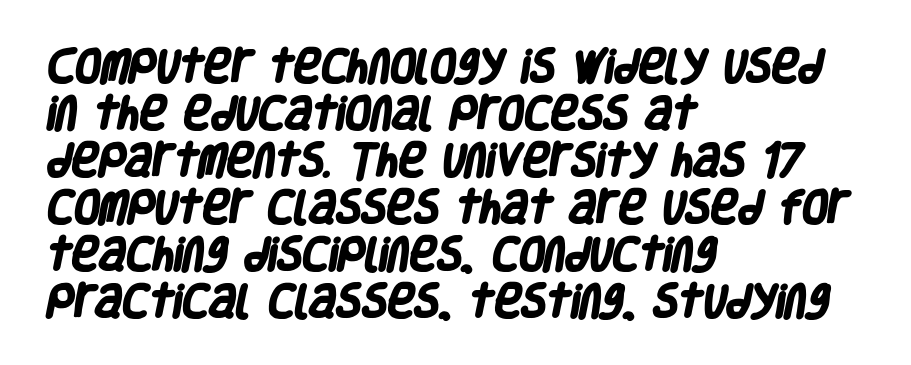
{"serif": "no", "bold": "yes", "weight": "heavy", "width": "condensed", "stroke_contrast": "low", "x_height": "large", "monospaced": "no", "underline": "no", "align": "left", "line_spacing": "normal", "line_spacing_ratio": 1.27, "letter_spacing": "normal", "letter_spacing_em": 0.0, "glyph_px": 37}
